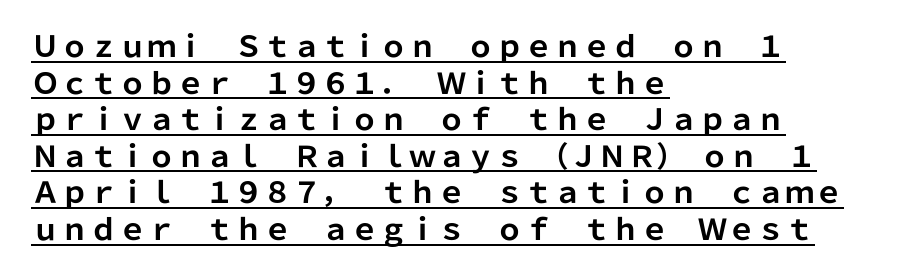
The image shows 29 px bold sans-serif type, upright; set left-aligned, normal line spacing (1.26x), normal letter spacing, underlined; low stroke contrast and a medium x-height.
